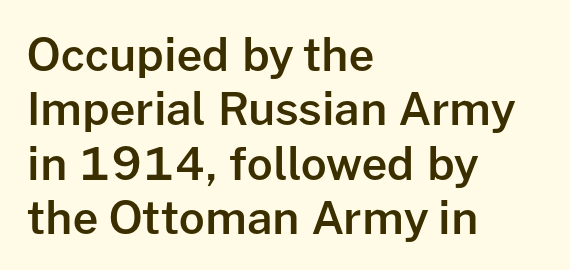
{"serif": "no", "italic": "no", "bold": "semi", "weight": "semibold", "width": "normal", "stroke_contrast": "low", "x_height": "medium", "monospaced": "no", "underline": "no", "align": "left", "line_spacing_ratio": 1.21, "letter_spacing": "normal", "letter_spacing_em": 0.0, "glyph_px": 45}
